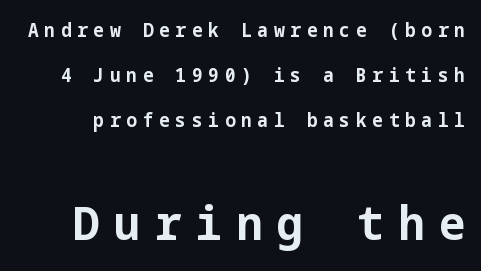
The image shows 47 px bold sans-serif type, upright; set loose line spacing (2.38x), unusually wide letter spacing (+0.3 em), not underlined; the second (bottom) block is 2.47x larger; low stroke contrast and a medium x-height.
